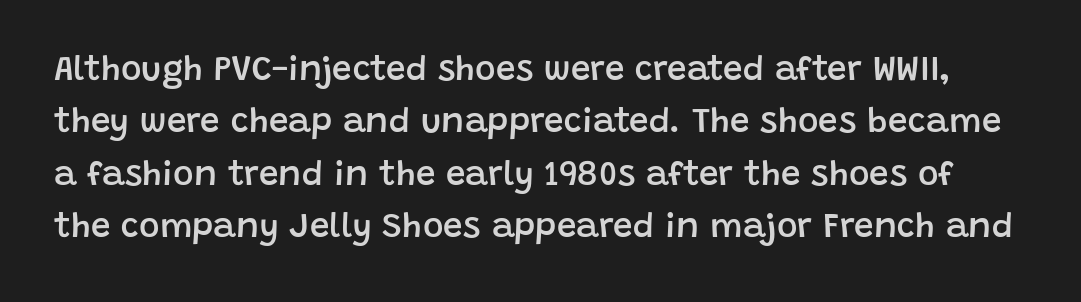
{"serif": "no", "italic": "no", "bold": "semi", "weight": "semibold", "width": "normal", "stroke_contrast": "low", "x_height": "large", "monospaced": "no", "underline": "no", "line_spacing": "normal", "line_spacing_ratio": 1.5, "letter_spacing": "normal", "letter_spacing_em": 0.0, "glyph_px": 35}
